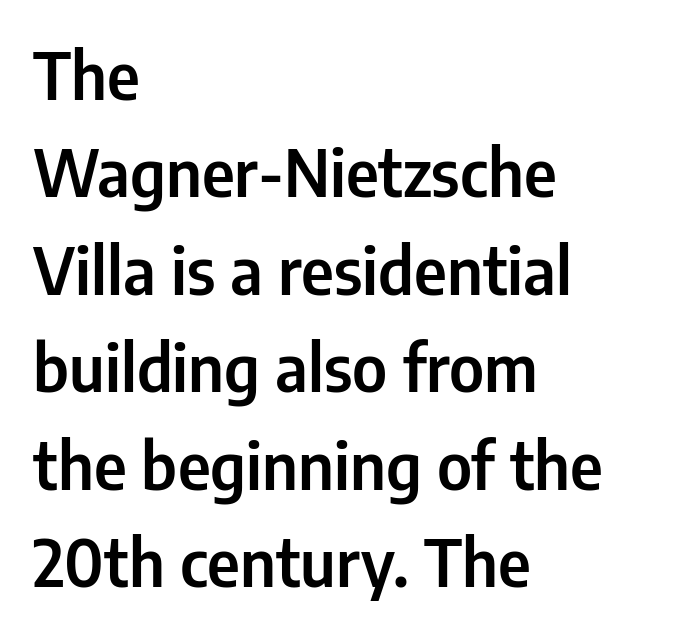
The image shows 65 px condensed sans-serif type, upright; set left-aligned, normal line spacing (1.5x), normal letter spacing, not underlined; low stroke contrast and a medium x-height.
